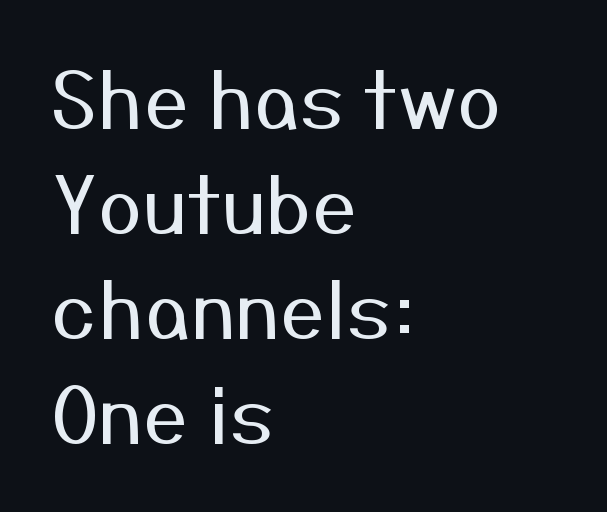
The image shows 79 px regular-weight sans-serif type, upright; set left-aligned, normal line spacing (1.33x), normal letter spacing, not underlined; medium stroke contrast and a medium x-height.
